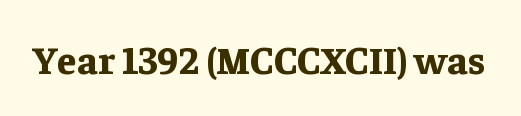
Q: Is the text bold? A: Yes.
Q: Is the text italic (slanted)? A: No, it is upright.
Q: Is the typeface a serif or a sans-serif typeface? A: Serif.
Q: Is the text underlined? A: No.
Q: Is the spacing between letters normal or unusually wide? A: Normal.
Q: Width (condensed, normal, or wide)? A: Normal.
Q: Stroke contrast? A: Low.
Q: x-height? A: Medium.
Q: Monospaced? A: No.
